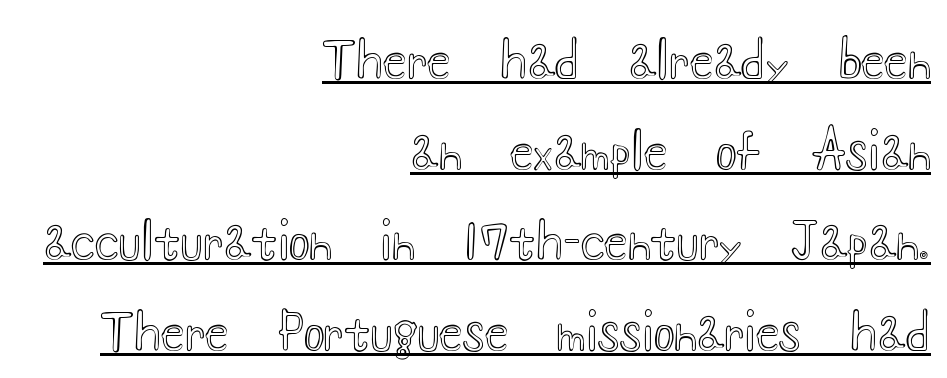
Emphasis is given by a line drawn under the lettering. How are the letters spaced? Ordinarily, with no added tracking. Right-aligned paragraph, ragged on the left. Notice how the stems are strictly vertical — no italics here. This sample has the flowing, uneven cadence of proportional lettering.
